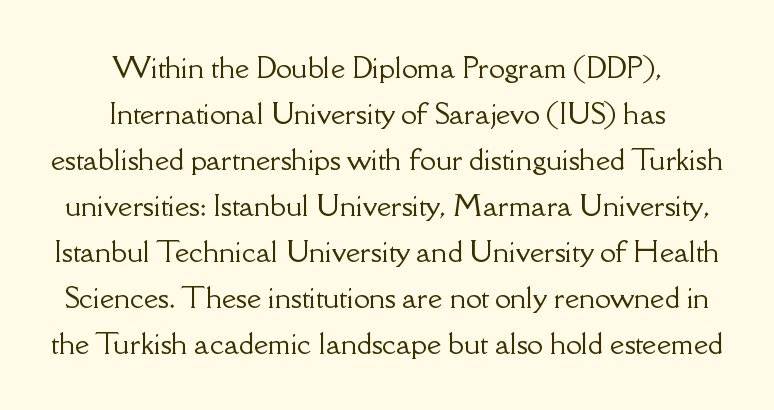
The image shows 28 px serif type, upright; set centered, normal line spacing (1.64x), normal letter spacing, not underlined; low stroke contrast and a small x-height.
